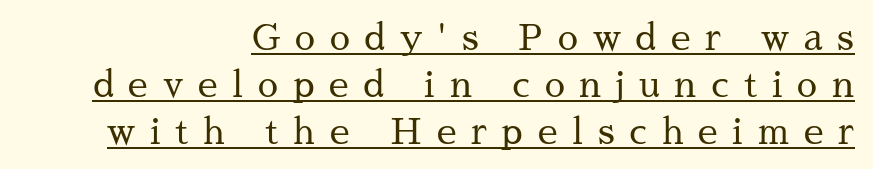
Q: Is the text bold? A: No.
Q: Is the text italic (slanted)? A: No, it is upright.
Q: Is the typeface a serif or a sans-serif typeface? A: Serif.
Q: Is the text underlined? A: Yes.
Q: How is the paragraph aligned? A: Right-aligned.
Q: Is the spacing between letters normal or unusually wide? A: Unusually wide.
Q: Is the spacing between lines tight, normal or loose? A: Normal.
Q: Width (condensed, normal, or wide)? A: Normal.
Q: Stroke contrast? A: Medium.
Q: x-height? A: Medium.
Q: Monospaced? A: No.
